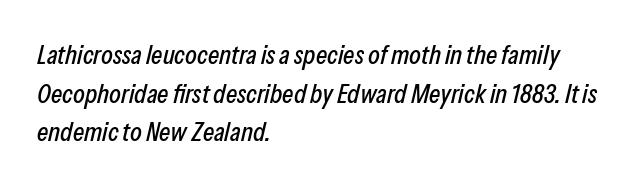
{"italic": "yes", "lean": "right", "slant_degrees": 13, "underline": "no", "align": "left", "line_spacing": "normal", "line_spacing_ratio": 1.43, "letter_spacing": "normal", "letter_spacing_em": 0.0, "glyph_px": 27}
